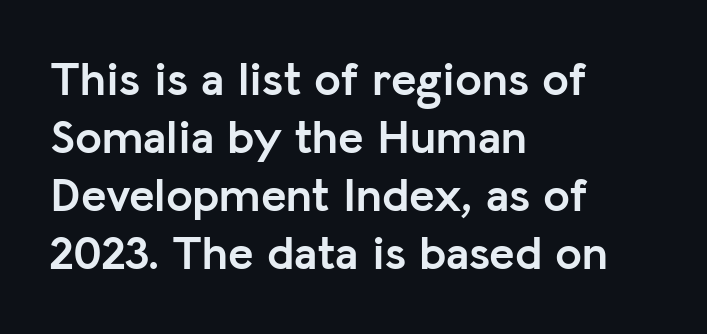
Students, note that the glyphs here touch the page at normal intervals. Does the weight exceed regular? Yes, all the way to bold. Do the characters align in a grid? No, the font is proportional. It's the straight-up-and-down kind of type. Line beginnings align vertically; line endings do not.
